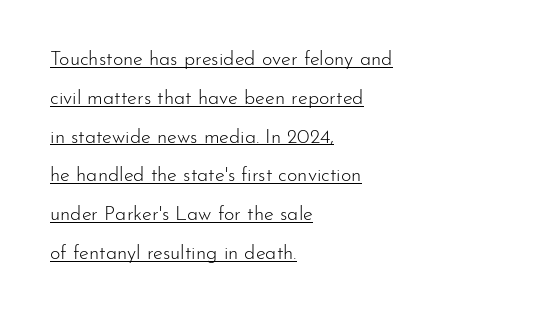
{"italic": "no", "bold": "no", "underline": "yes", "align": "left", "line_spacing": "loose", "line_spacing_ratio": 1.94, "letter_spacing": "normal", "letter_spacing_em": 0.0, "glyph_px": 20}
